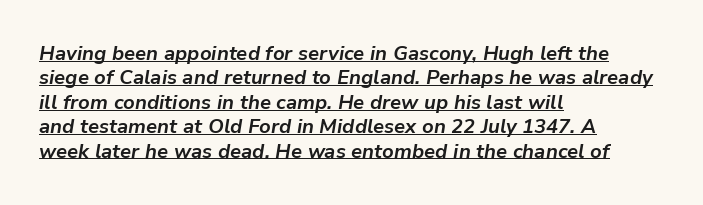
The rendering anchors every line to the left-hand side. The face used here has a pronounced slope to its letters. The passage shown has conventional tracking throughout. In terms of weight, the rendering is a true, heavy bold. Underlining? Definitely there.
